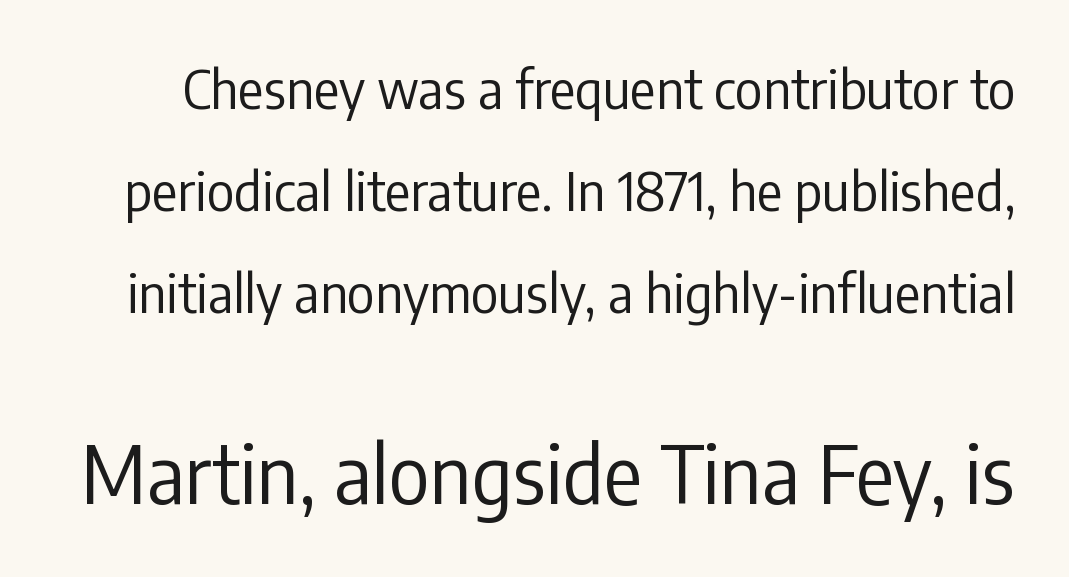
This sample uses an upright cut, with every glyph sitting square on the baseline. Examine the stroke ends and you'll find no serifs. Spacing verdict: proportional, widths tailored to each character. Think standard paragraph weight, or any step lighter than that. Letter spacing: default.
